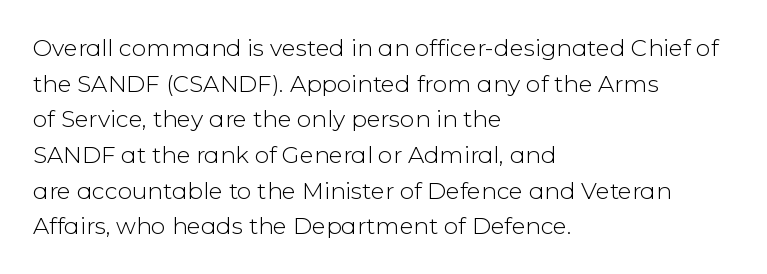
Q: Is the text bold? A: No.
Q: Is the text italic (slanted)? A: No, it is upright.
Q: Is the text underlined? A: No.
Q: How is the paragraph aligned? A: Left-aligned.
Q: Is the spacing between letters normal or unusually wide? A: Normal.
Q: Is the spacing between lines tight, normal or loose? A: Normal.
